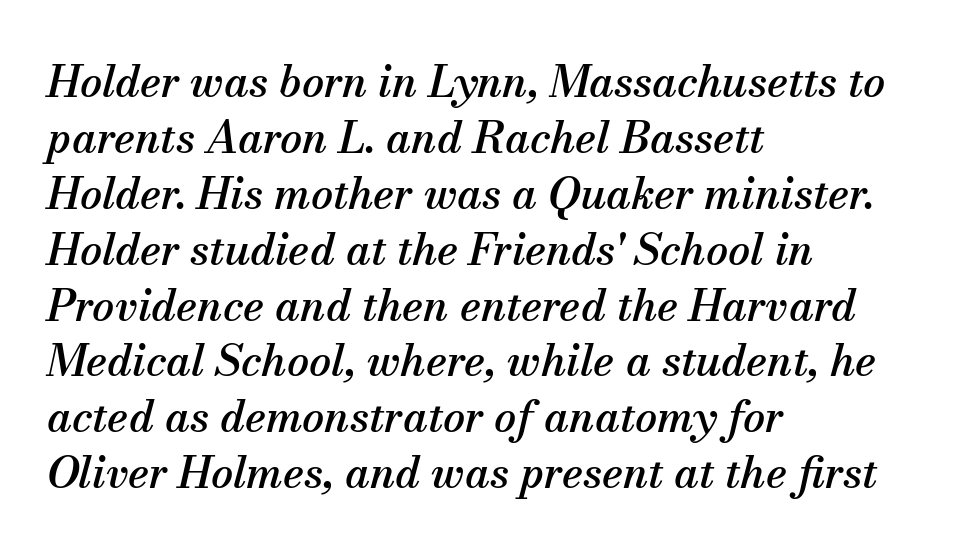
{"serif": "yes", "italic": "yes", "lean": "right", "slant_degrees": 13, "width": "normal", "stroke_contrast": "medium", "x_height": "small", "monospaced": "no", "underline": "no", "align": "left", "line_spacing": "normal", "line_spacing_ratio": 1.27, "letter_spacing": "normal", "letter_spacing_em": 0.0, "glyph_px": 44}
